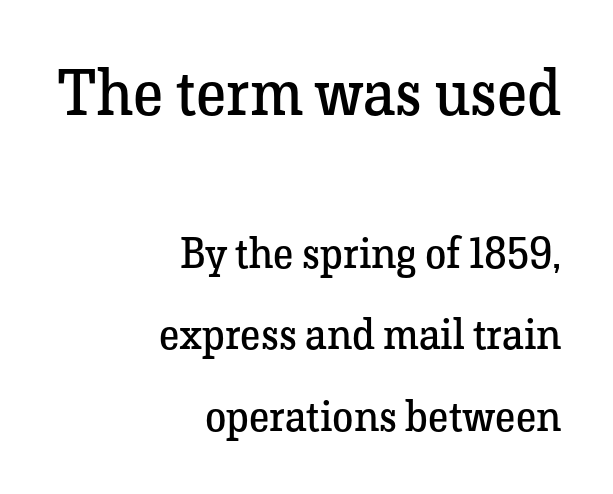
Characters follow at the spacing the type designer built in. No extra ink here — the face is not bold. Posture: vertical. Reading down the column, the eye jumps a long way to each next line.
